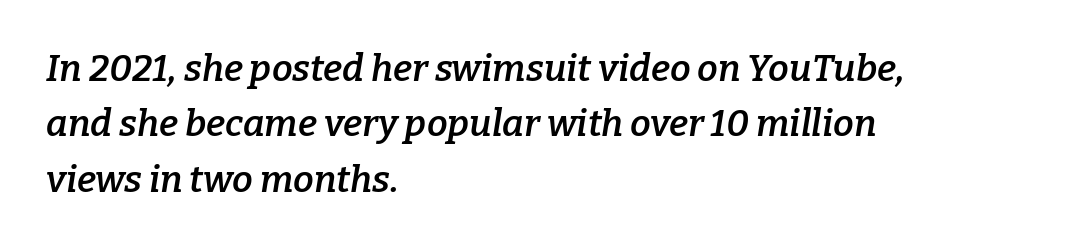
Q: Is the text bold? A: Semi-bold.
Q: Is the text italic (slanted)? A: Yes, it leans right by about 9 degrees.
Q: Is the typeface a serif or a sans-serif typeface? A: Serif.
Q: Is the text underlined? A: No.
Q: How is the paragraph aligned? A: Left-aligned.
Q: Is the spacing between letters normal or unusually wide? A: Normal.
Q: Is the spacing between lines tight, normal or loose? A: Normal.
Q: Width (condensed, normal, or wide)? A: Normal.
Q: Stroke contrast? A: Low.
Q: x-height? A: Medium.
Q: Monospaced? A: No.
